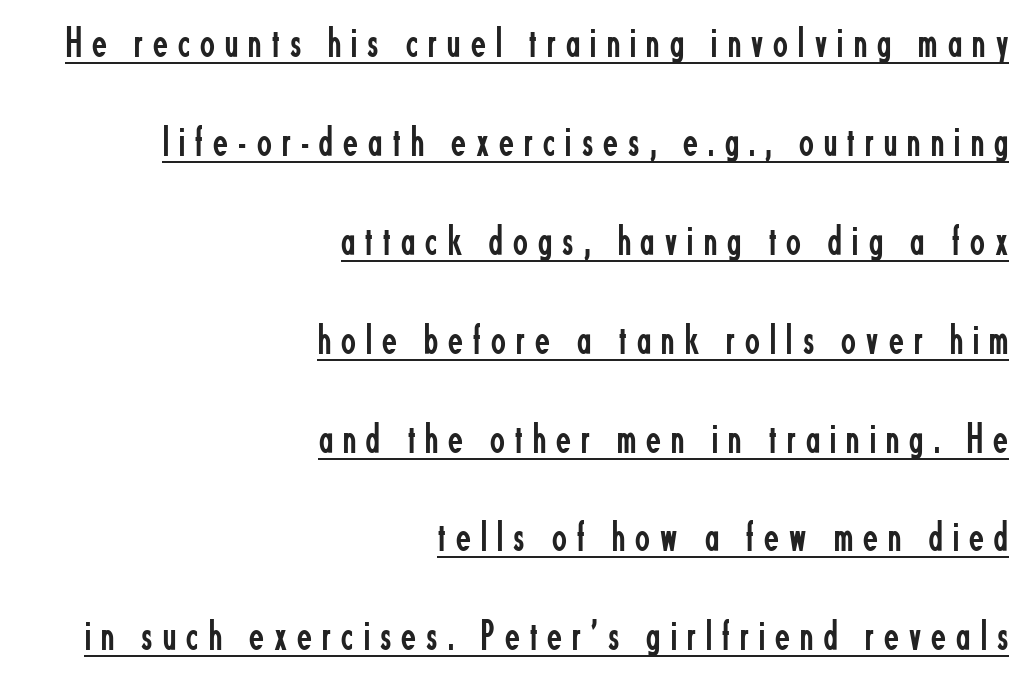
The image shows 43 px regular-weight, condensed sans-serif type, upright; set right-aligned, loose line spacing (2.3x), unusually wide letter spacing (+0.24 em), underlined; low stroke contrast and a small x-height.
